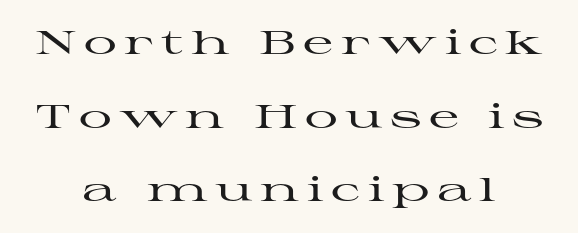
The image shows 33 px wide serif type, upright; set centered, loose line spacing (2.23x), unusually wide letter spacing (+0.23 em), not underlined; high stroke contrast and a medium x-height.
